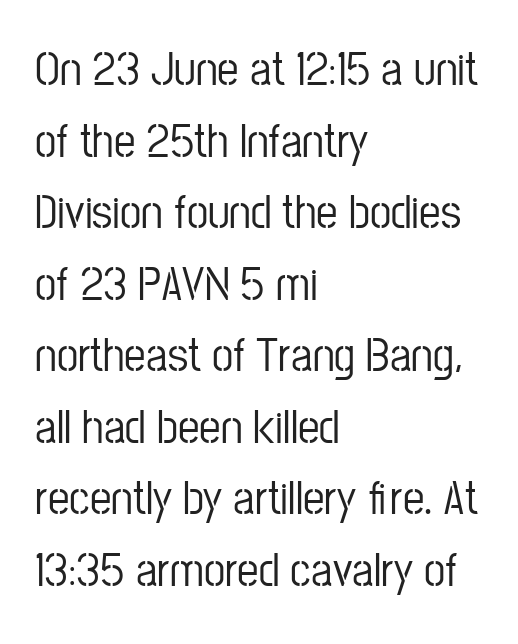
{"serif": "no", "italic": "no", "width": "condensed", "stroke_contrast": "low", "x_height": "medium", "monospaced": "no", "underline": "no", "align": "left", "line_spacing": "normal", "line_spacing_ratio": 1.49, "letter_spacing": "normal", "letter_spacing_em": 0.0, "glyph_px": 48}
